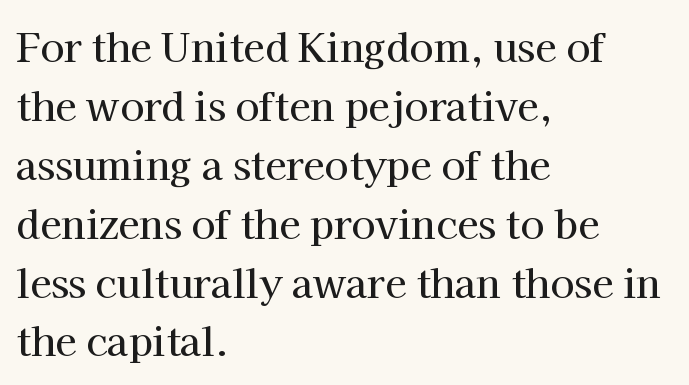
{"serif": "yes", "italic": "no", "width": "normal", "stroke_contrast": "high", "x_height": "medium", "monospaced": "no", "underline": "no", "align": "left", "line_spacing": "normal", "line_spacing_ratio": 1.51, "letter_spacing": "normal", "letter_spacing_em": 0.0, "glyph_px": 39}
